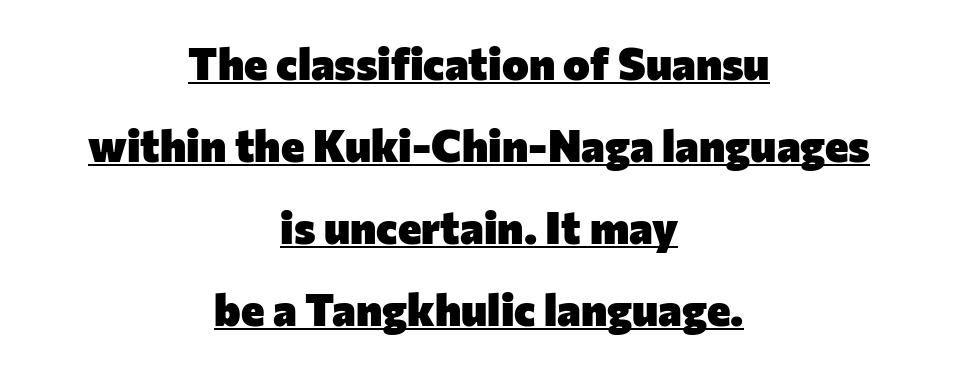
Q: Is the text bold? A: Yes.
Q: Is the text italic (slanted)? A: No, it is upright.
Q: Is the typeface a serif or a sans-serif typeface? A: Sans-serif.
Q: Is the text underlined? A: Yes.
Q: How is the paragraph aligned? A: Centered.
Q: Is the spacing between letters normal or unusually wide? A: Normal.
Q: Width (condensed, normal, or wide)? A: Normal.
Q: Stroke contrast? A: Low.
Q: x-height? A: Medium.
Q: Monospaced? A: No.
